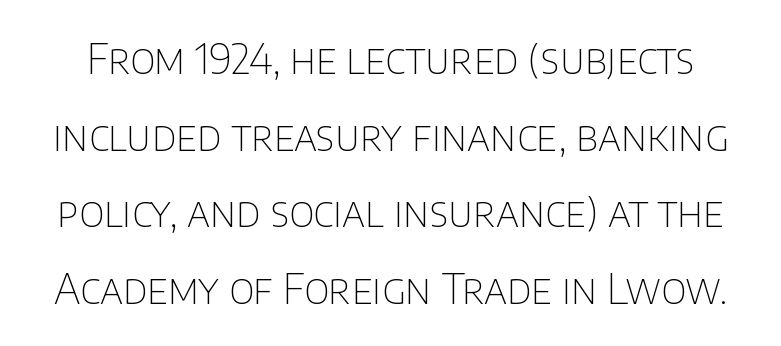
Q: Is the text bold? A: No.
Q: Is the text italic (slanted)? A: No, it is upright.
Q: Is the typeface a serif or a sans-serif typeface? A: Sans-serif.
Q: Is the text underlined? A: No.
Q: Is the spacing between letters normal or unusually wide? A: Normal.
Q: Width (condensed, normal, or wide)? A: Normal.
Q: Stroke contrast? A: Low.
Q: x-height? A: Large.
Q: Monospaced? A: No.
